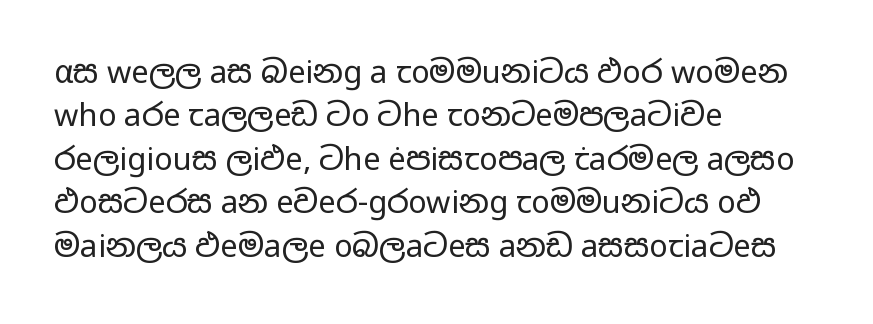
The image shows 31 px regular-weight, wide sans-serif type, upright; set left-aligned, normal line spacing (1.4x), normal letter spacing, not underlined; low stroke contrast and a medium x-height.
